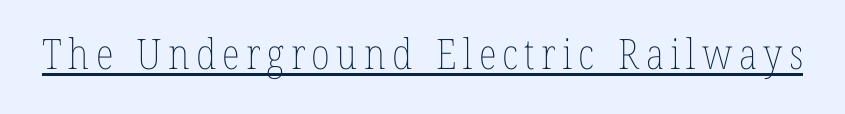
A roman cut, with each character standing at attention. Summary of weight: not heavy and not bold. The rendering uses natural spacing where letterforms have individual widths. Does a line run under the words? Yes, clearly.
